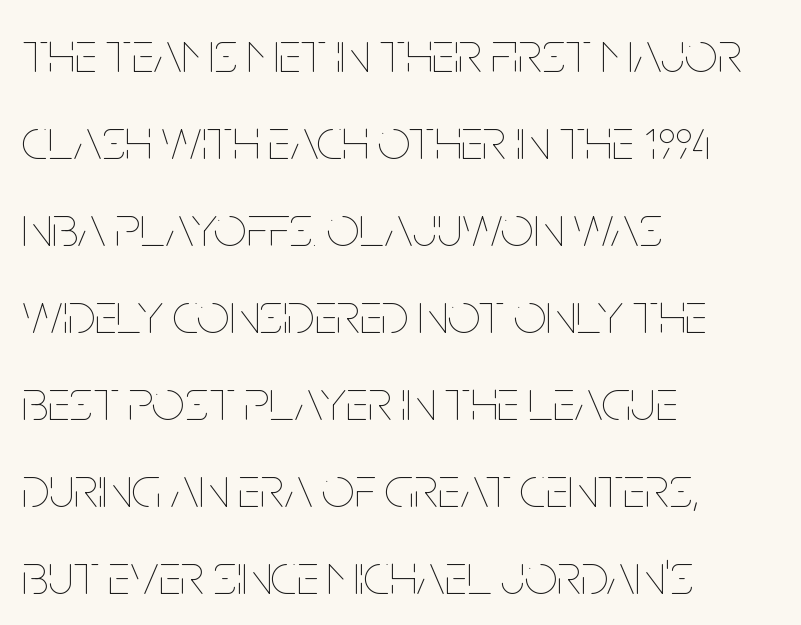
{"italic": "no", "bold": "no", "weight": "thin", "width": "condensed", "stroke_contrast": "low", "x_height": "large", "monospaced": "no", "underline": "no", "align": "left", "line_spacing": "normal", "line_spacing_ratio": 1.5, "letter_spacing": "normal", "letter_spacing_em": 0.0, "glyph_px": 58}
